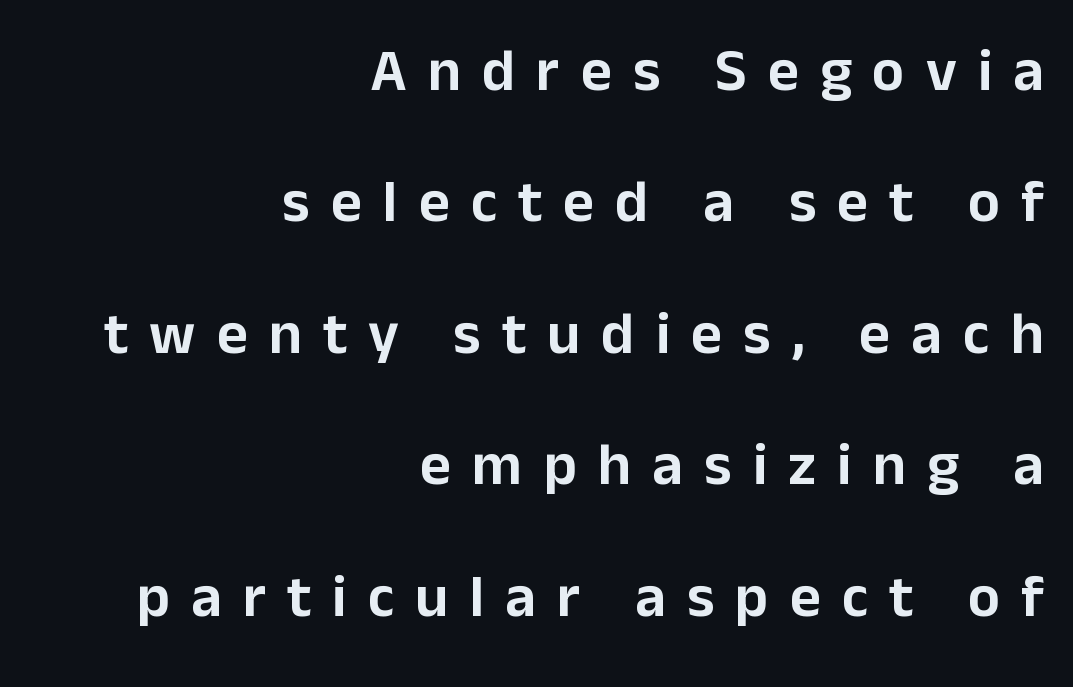
The glyphs in this specimen are sans serif. Every character sits straight up, as roman type does. Honestly, the letter spacing is so wide it's the main thing you notice. Typeset ragged left — the right edge is the straight one. Spacing verdict: proportional, widths tailored to each character.
